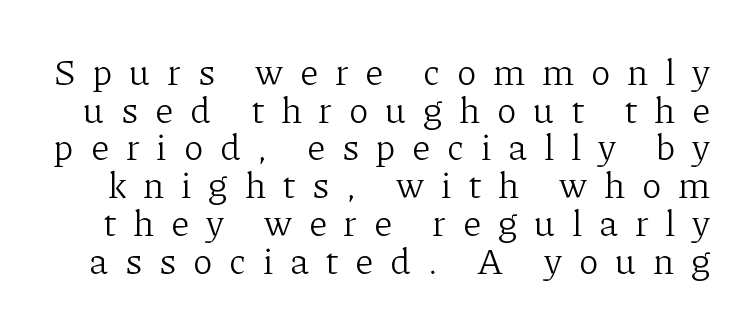
{"serif": "yes", "italic": "no", "bold": "no", "weight": "light", "width": "normal", "stroke_contrast": "low", "x_height": "medium", "monospaced": "no", "underline": "no", "line_spacing": "tight", "line_spacing_ratio": 1.02, "letter_spacing": "wide", "letter_spacing_em": 0.46, "glyph_px": 37}
